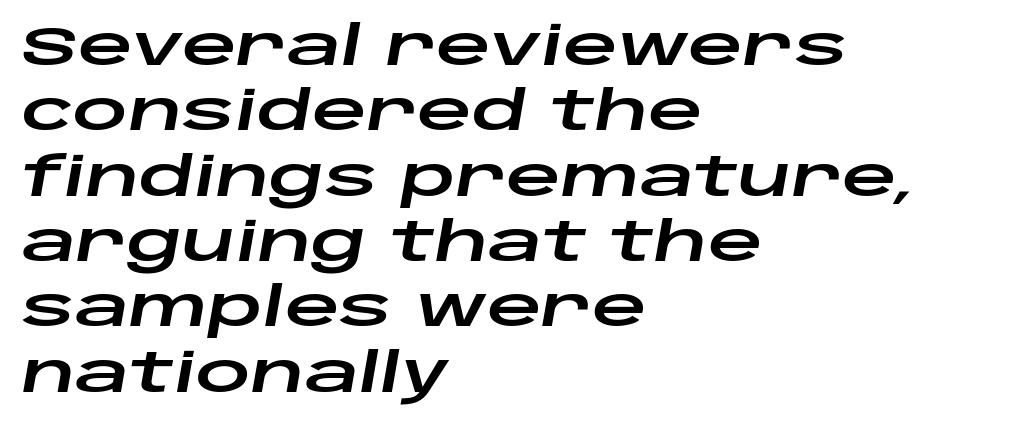
The image shows 54 px wide type, italic (leaning right); set left-aligned, line spacing 1.21x, normal letter spacing, not underlined; low stroke contrast and a large x-height.
